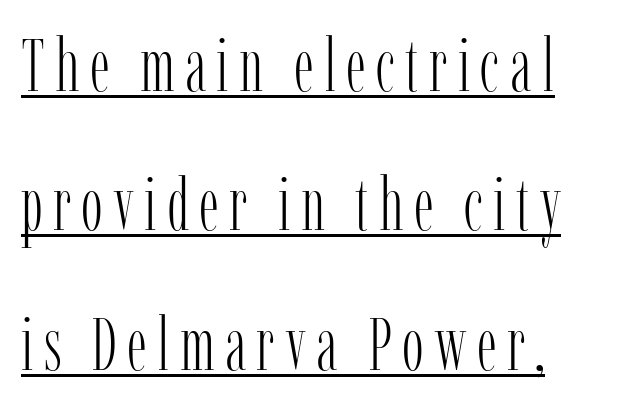
{"serif": "yes", "italic": "no", "bold": "no", "weight": "light", "width": "condensed", "stroke_contrast": "low", "x_height": "medium", "monospaced": "no", "underline": "yes", "align": "left", "line_spacing": "loose", "line_spacing_ratio": 1.91, "glyph_px": 73}
